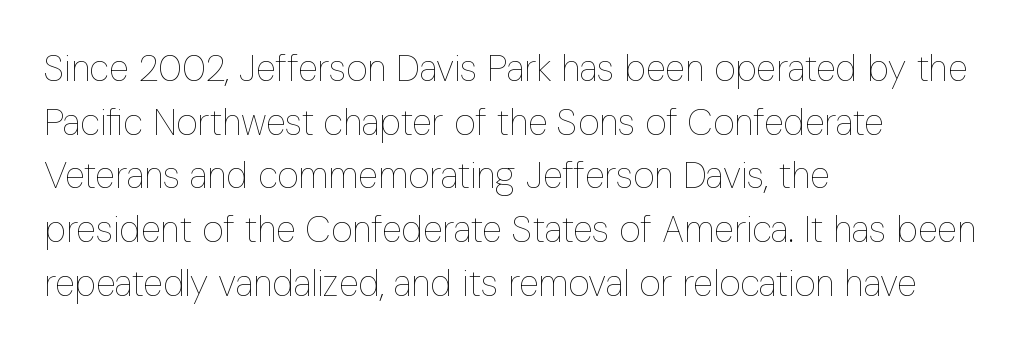
{"italic": "no", "bold": "no", "weight": "thin", "width": "condensed", "stroke_contrast": "low", "x_height": "medium", "monospaced": "no", "underline": "no", "align": "left", "line_spacing": "normal", "line_spacing_ratio": 1.45, "letter_spacing": "normal", "letter_spacing_em": 0.0, "glyph_px": 37}
